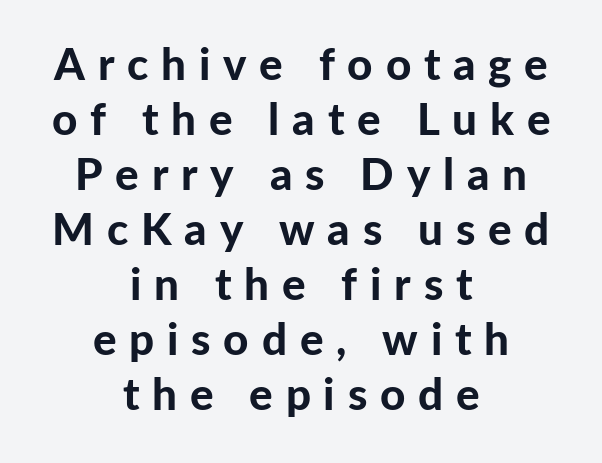
Q: Is the text bold? A: Yes.
Q: Is the text italic (slanted)? A: No, it is upright.
Q: Is the typeface a serif or a sans-serif typeface? A: Sans-serif.
Q: Is the text underlined? A: No.
Q: How is the paragraph aligned? A: Centered.
Q: Is the spacing between letters normal or unusually wide? A: Unusually wide.
Q: Is the spacing between lines tight, normal or loose? A: Normal.
Q: Width (condensed, normal, or wide)? A: Normal.
Q: Stroke contrast? A: Low.
Q: x-height? A: Medium.
Q: Monospaced? A: No.
